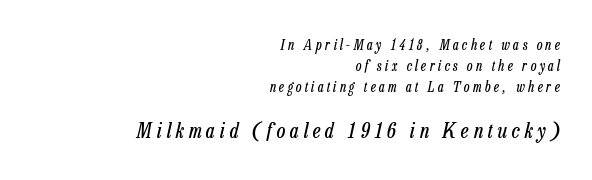
Stems and bowls with no extra thickness — not bold. Each word looks stretched out because of the extra space between its letters. Short and long lines alike share a common ending point at right. Nobody drew a line under any word here. Tall strokes in this sample are angled rather than plumb.
